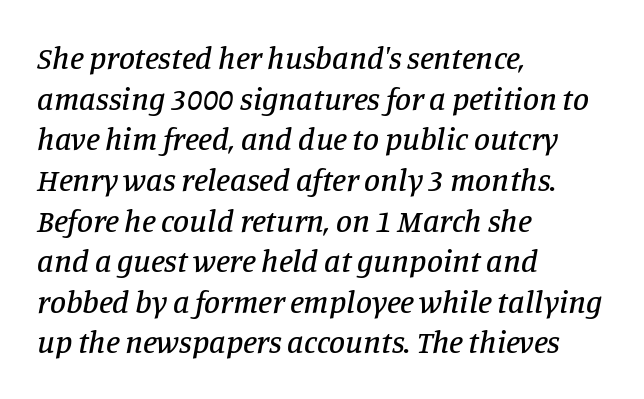
Q: Is the text italic (slanted)? A: Yes, it leans right by about 11 degrees.
Q: Is the typeface a serif or a sans-serif typeface? A: Serif.
Q: Is the text underlined? A: No.
Q: How is the paragraph aligned? A: Left-aligned.
Q: Is the spacing between letters normal or unusually wide? A: Normal.
Q: Is the spacing between lines tight, normal or loose? A: Normal.
Q: Width (condensed, normal, or wide)? A: Normal.
Q: Stroke contrast? A: Low.
Q: x-height? A: Large.
Q: Monospaced? A: No.
